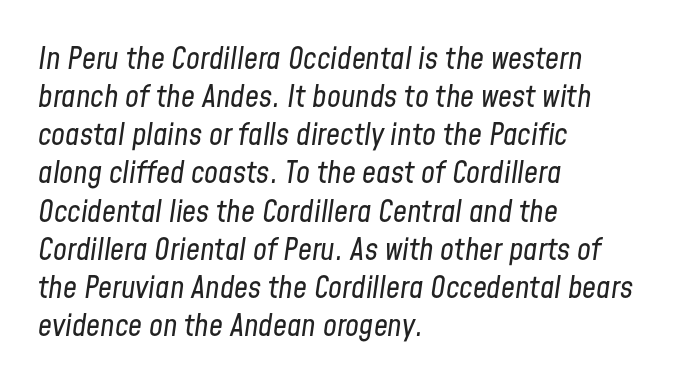
The image shows 31 px regular-weight, condensed type, italic (leaning right); set left-aligned, line spacing 1.23x, normal letter spacing, not underlined; low stroke contrast and a medium x-height.
